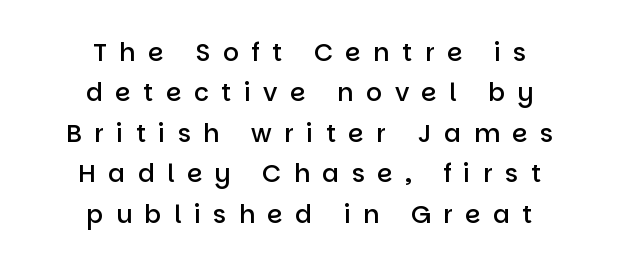
The image shows 25 px text type, upright; set centered, normal line spacing (1.62x), unusually wide letter spacing (+0.5 em), not underlined.
